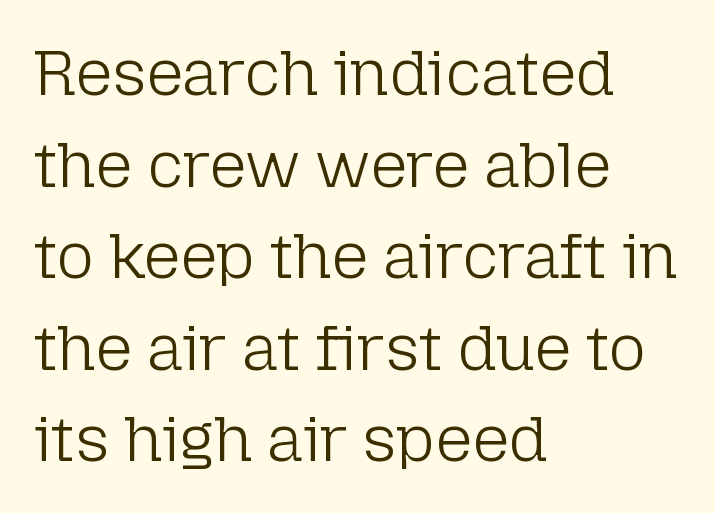
Q: Is the text bold? A: No.
Q: Is the text italic (slanted)? A: No, it is upright.
Q: Is the typeface a serif or a sans-serif typeface? A: Sans-serif.
Q: Is the text underlined? A: No.
Q: How is the paragraph aligned? A: Left-aligned.
Q: Is the spacing between letters normal or unusually wide? A: Normal.
Q: Is the spacing between lines tight, normal or loose? A: Normal.
Q: Width (condensed, normal, or wide)? A: Normal.
Q: Stroke contrast? A: Low.
Q: x-height? A: Medium.
Q: Monospaced? A: No.
